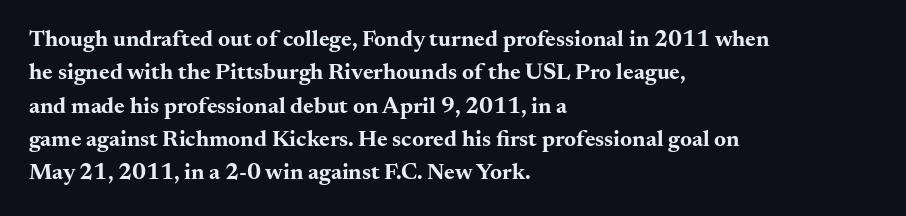
Q: Is the text bold? A: Yes.
Q: Is the text italic (slanted)? A: No, it is upright.
Q: Is the text underlined? A: No.
Q: How is the paragraph aligned? A: Left-aligned.
Q: Is the spacing between letters normal or unusually wide? A: Normal.
Q: Is the spacing between lines tight, normal or loose? A: Normal.
